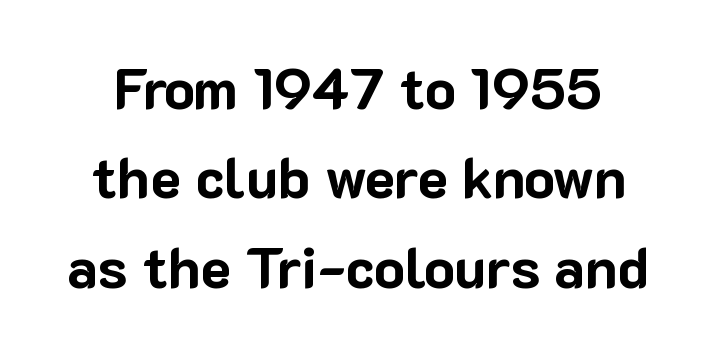
Q: Is the text bold? A: Yes.
Q: Is the text italic (slanted)? A: No, it is upright.
Q: Is the typeface a serif or a sans-serif typeface? A: Sans-serif.
Q: Is the text underlined? A: No.
Q: How is the paragraph aligned? A: Centered.
Q: Is the spacing between letters normal or unusually wide? A: Normal.
Q: Is the spacing between lines tight, normal or loose? A: Normal.
Q: Width (condensed, normal, or wide)? A: Normal.
Q: Stroke contrast? A: Low.
Q: x-height? A: Medium.
Q: Monospaced? A: No.
